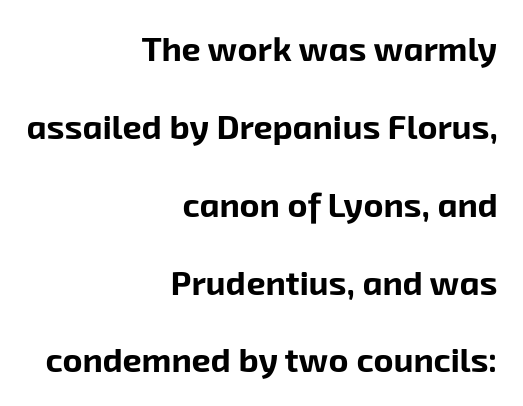
The image shows 34 px bold sans-serif type; set right-aligned, loose line spacing (2.29x), normal letter spacing, not underlined; low stroke contrast and a medium x-height.
